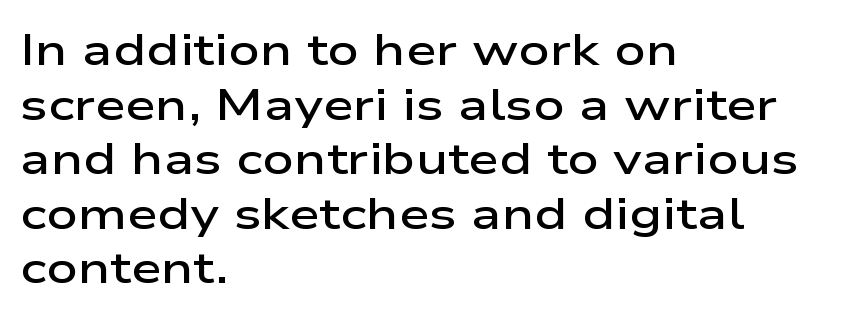
Q: Is the text bold? A: Semi-bold.
Q: Is the text italic (slanted)? A: No, it is upright.
Q: Is the typeface a serif or a sans-serif typeface? A: Sans-serif.
Q: Is the text underlined? A: No.
Q: How is the paragraph aligned? A: Left-aligned.
Q: Is the spacing between letters normal or unusually wide? A: Normal.
Q: Width (condensed, normal, or wide)? A: Wide.
Q: Stroke contrast? A: Low.
Q: x-height? A: Medium.
Q: Monospaced? A: No.
